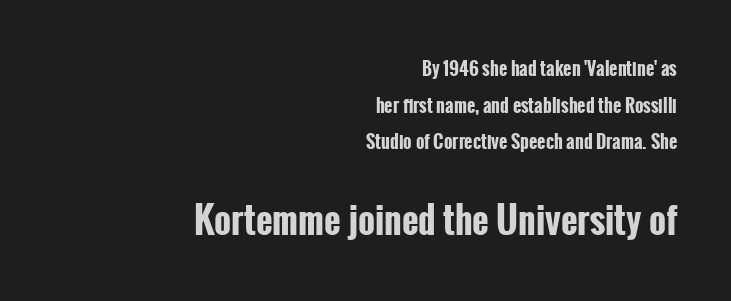
Q: Is the text bold? A: Yes.
Q: Is the text italic (slanted)? A: No, it is upright.
Q: Is the typeface a serif or a sans-serif typeface? A: Sans-serif.
Q: Is the text underlined? A: No.
Q: How is the paragraph aligned? A: Right-aligned.
Q: Is the spacing between letters normal or unusually wide? A: Normal.
Q: Is the spacing between lines tight, normal or loose? A: Loose.
Q: Which block of text is set in a larger size, the first (top) or the second (bottom)? A: The second (bottom) one.
Q: Width (condensed, normal, or wide)? A: Condensed.
Q: Stroke contrast? A: Low.
Q: x-height? A: Medium.
Q: Monospaced? A: No.
